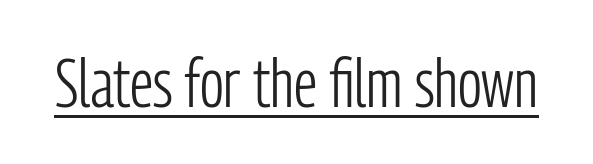
You could not count columns in this text — the font is proportionally spaced. Vertical stems look standard width or narrower in stroke. Emphasis is given by a line drawn under the lettering. The characters display no serif detailing; their extremities are plain. Is the letter spacing exaggerated? No — it looks like the ordinary default.
